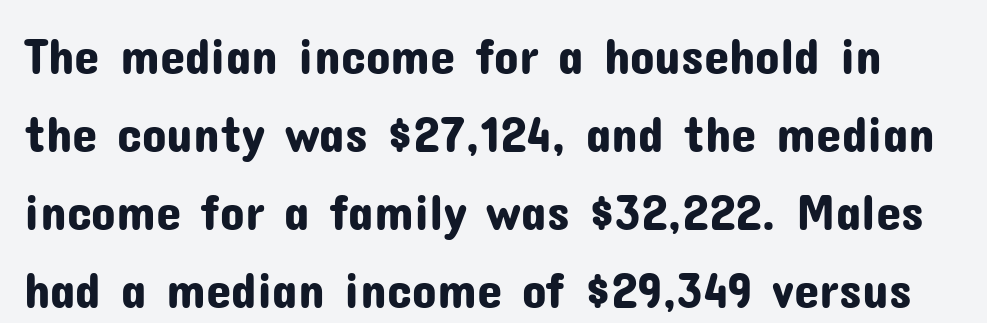
The image shows 51 px sans-serif type, upright; set normal line spacing (1.53x), normal letter spacing, not underlined; low stroke contrast and a medium x-height.
